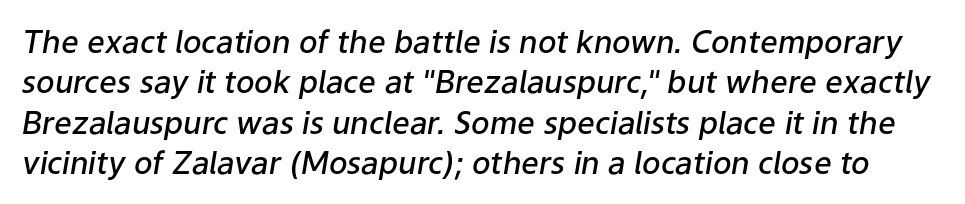
The image shows 31 px semibold type, italic (leaning right); set normal line spacing (1.3x), normal letter spacing, not underlined; low stroke contrast and a medium x-height.
